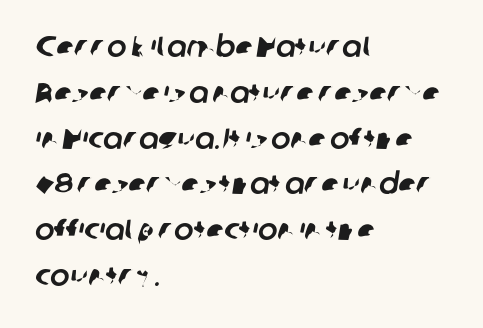
The image shows 29 px sans-serif type; set left-aligned, normal line spacing (1.58x), normal letter spacing, not underlined; low stroke contrast and a medium x-height.
